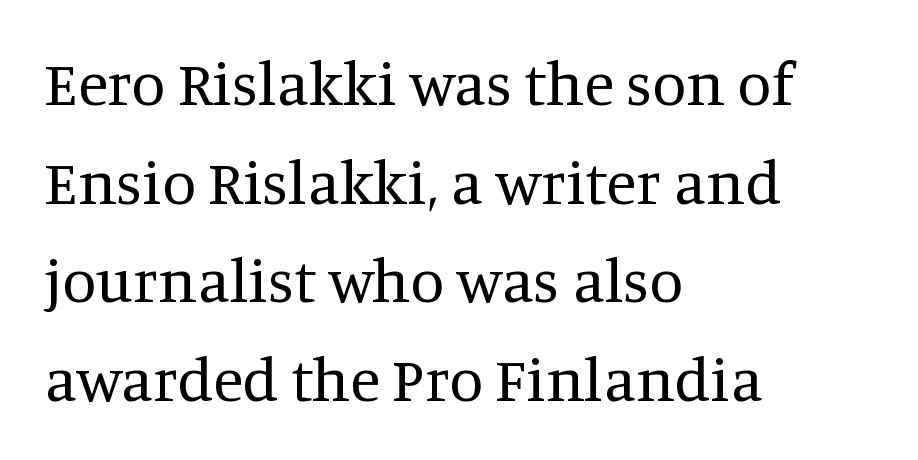
Characters remain perfectly vertical along every line. Short note: letters normally spaced. Interline gaps are of average width in this sample. The font family rendered here belongs to the serif group. No chunkiness to these letters — they're not bold.
